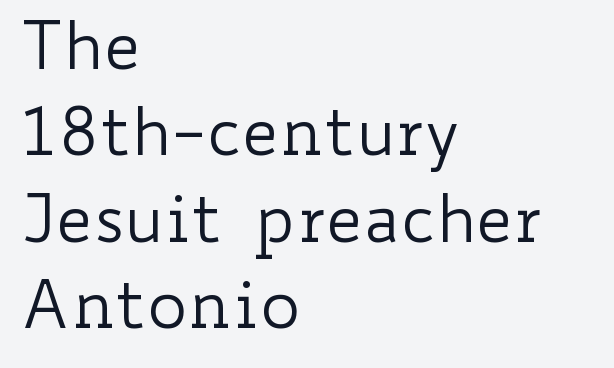
{"italic": "no", "bold": "no", "weight": "regular", "width": "wide", "stroke_contrast": "low", "x_height": "small", "monospaced": "no", "underline": "no", "align": "left", "line_spacing": "normal", "line_spacing_ratio": 1.29, "letter_spacing": "normal", "letter_spacing_em": 0.0, "glyph_px": 67}
